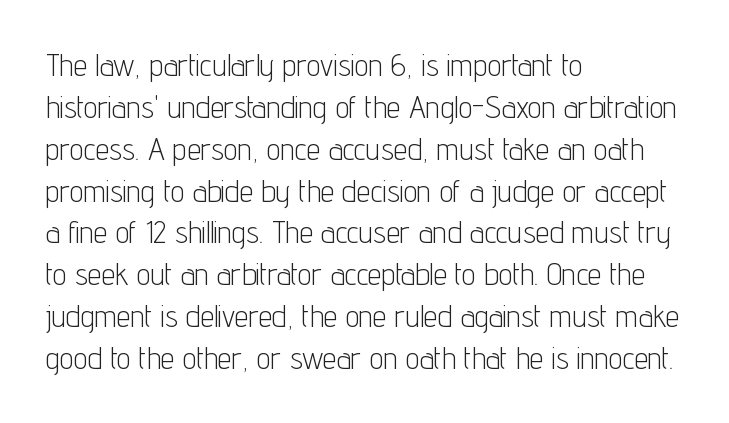
The image shows 31 px light, condensed sans-serif type, upright; set left-aligned, normal line spacing (1.35x), normal letter spacing, not underlined; low stroke contrast and a medium x-height.
